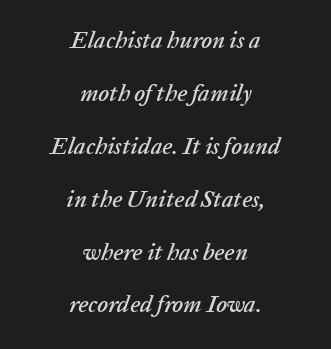
{"italic": "yes", "lean": "right", "slant_degrees": 20, "underline": "no", "align": "center", "line_spacing": "loose", "line_spacing_ratio": 2.3, "letter_spacing": "normal", "letter_spacing_em": 0.0, "glyph_px": 23}
